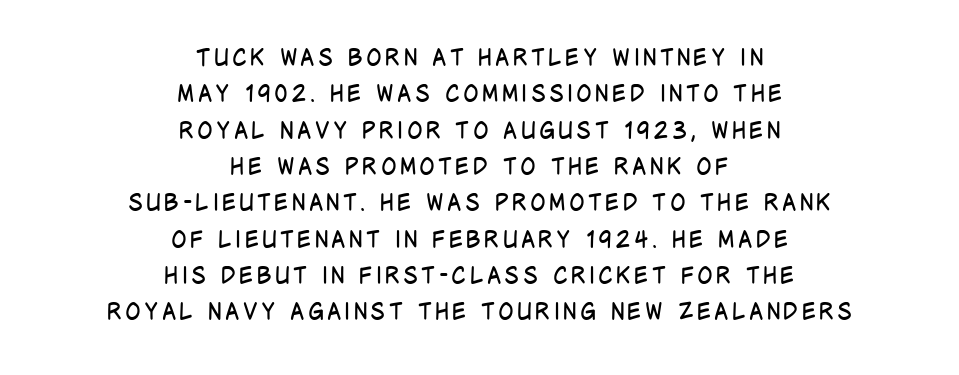
Q: Is the text bold? A: No.
Q: Is the text italic (slanted)? A: No, it is upright.
Q: Is the text underlined? A: No.
Q: How is the paragraph aligned? A: Centered.
Q: Is the spacing between lines tight, normal or loose? A: Normal.
